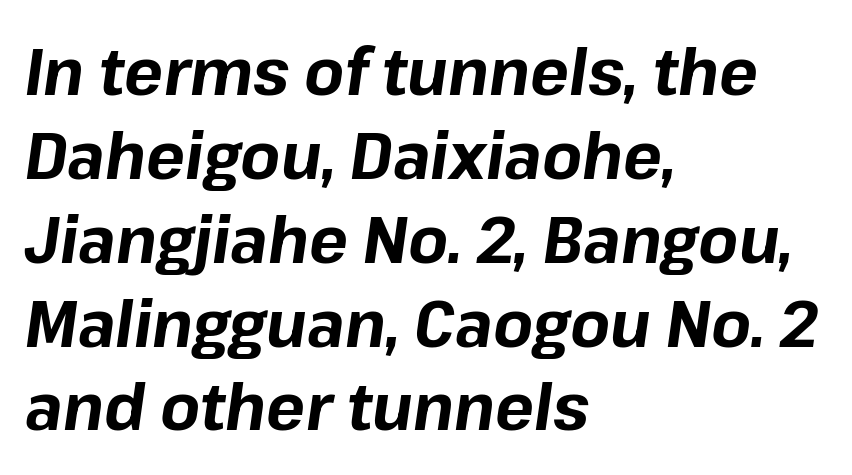
Q: Is the text bold? A: Yes.
Q: Is the text italic (slanted)? A: Yes, it leans right by about 8 degrees.
Q: Is the text underlined? A: No.
Q: How is the paragraph aligned? A: Left-aligned.
Q: Is the spacing between letters normal or unusually wide? A: Normal.
Q: Is the spacing between lines tight, normal or loose? A: Normal.
Q: Width (condensed, normal, or wide)? A: Normal.
Q: Stroke contrast? A: Low.
Q: x-height? A: Medium.
Q: Monospaced? A: No.
